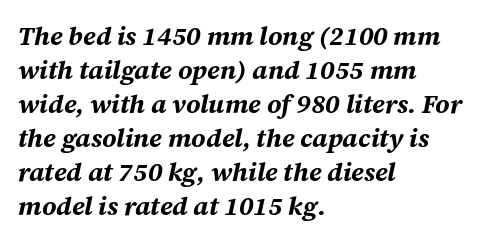
The image shows 26 px bold type, italic (leaning right); set left-aligned, normal line spacing (1.31x), normal letter spacing, not underlined.
